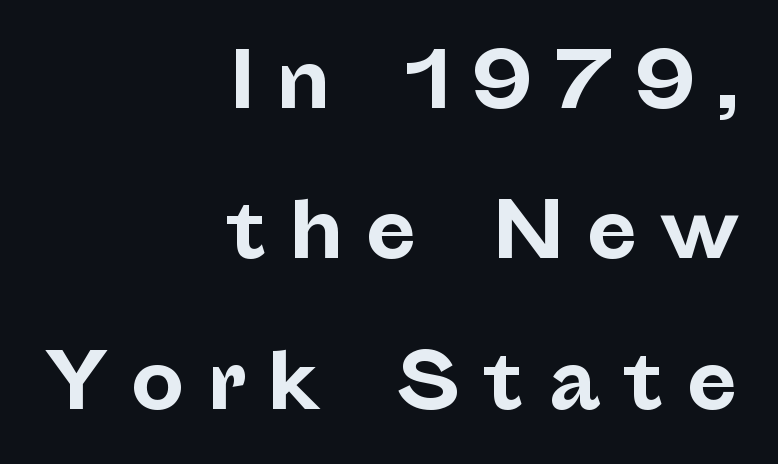
The image shows 76 px bold sans-serif type, upright; set right-aligned, loose line spacing (1.98x), unusually wide letter spacing (+0.28 em), not underlined; low stroke contrast and a medium x-height.
